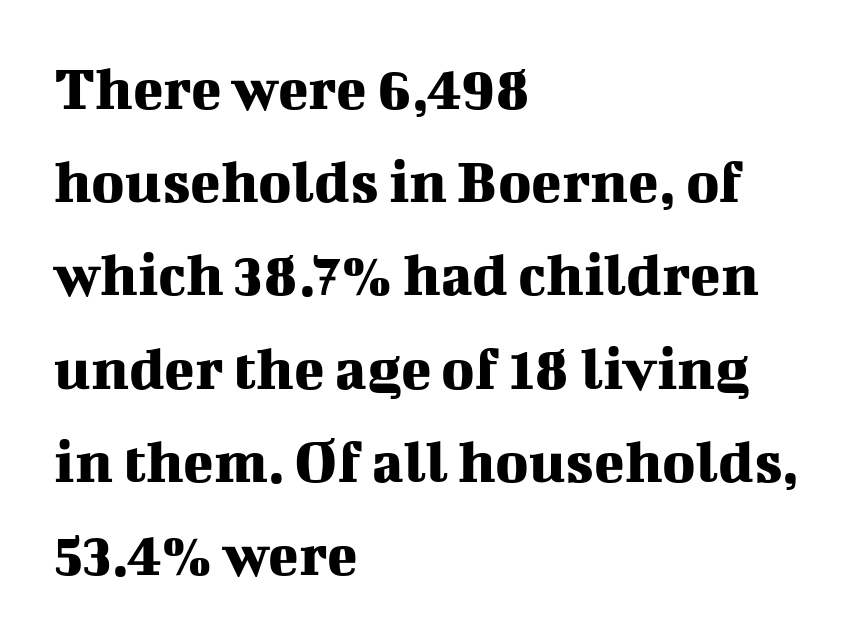
The image shows 63 px serif type, upright; set left-aligned, normal line spacing (1.48x), normal letter spacing, not underlined; medium stroke contrast and a medium x-height.
